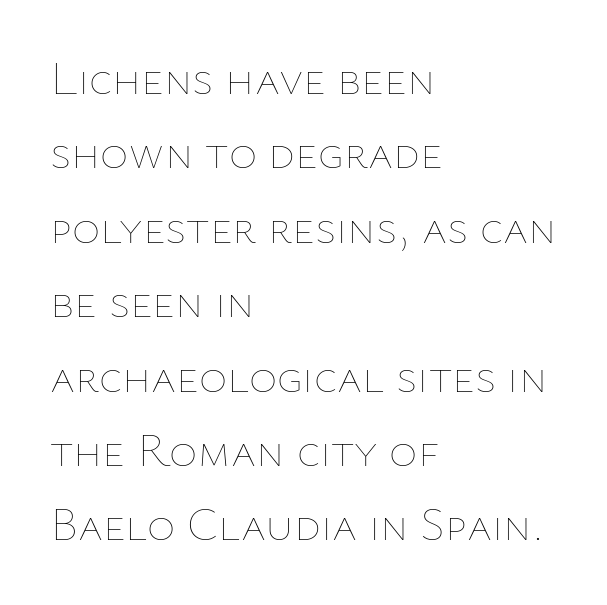
A typesetter would call this zero additional tracking. The space between consecutive lines is moderate. Descender tails drop into unmarked territory. You can tell it's not italic because the verticals are truly vertical.
